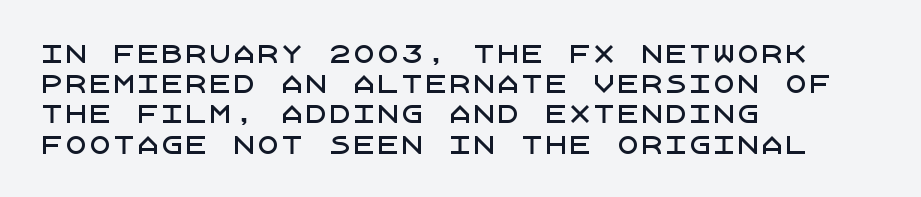
Leading: standard. Ascenders rise straight up at ninety degrees. The text block is weighted toward the left margin, trailing off unevenly rightward. Default kerning and tracking; the words read as compact shapes. Underlining? Definitely not there.
